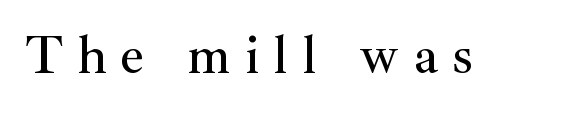
Q: Is the text italic (slanted)? A: No, it is upright.
Q: Is the typeface a serif or a sans-serif typeface? A: Serif.
Q: Is the text underlined? A: No.
Q: Is the spacing between letters normal or unusually wide? A: Unusually wide.
Q: Width (condensed, normal, or wide)? A: Normal.
Q: Stroke contrast? A: Medium.
Q: x-height? A: Small.
Q: Monospaced? A: No.
